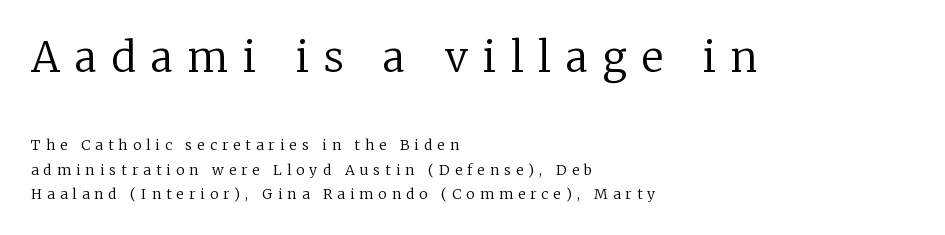
Anything drawn beneath the words? Only blank space. Each letter keeps its own natural width here, so spacing adapts to shape. On a weight scale, this lands at 450 or below. Type style note: has serifs. There is plenty of visible air inserted between adjacent glyphs. Which chunk is bigger? The first one — the top block dwarfs the bottom.
